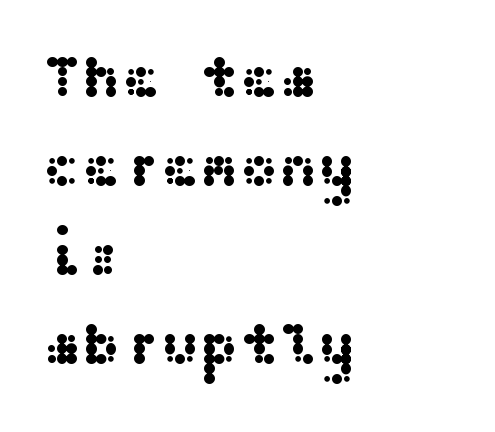
Q: Is the text italic (slanted)? A: No, it is upright.
Q: Is the typeface a serif or a sans-serif typeface? A: Sans-serif.
Q: Is the text underlined? A: No.
Q: How is the paragraph aligned? A: Left-aligned.
Q: Is the spacing between letters normal or unusually wide? A: Normal.
Q: Is the spacing between lines tight, normal or loose? A: Normal.
Q: Width (condensed, normal, or wide)? A: Wide.
Q: Stroke contrast? A: Medium.
Q: x-height? A: Medium.
